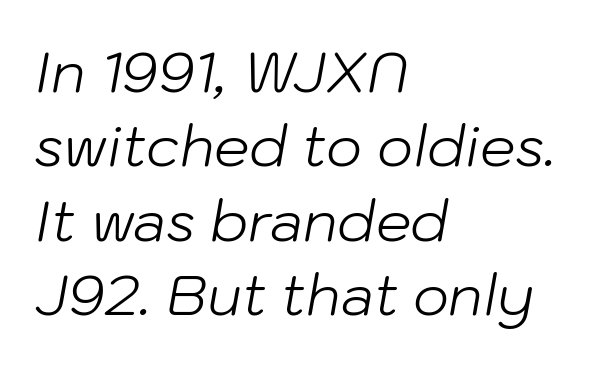
The image shows 56 px light type, italic (leaning right); set left-aligned, normal line spacing (1.33x), normal letter spacing, not underlined; low stroke contrast and a medium x-height.
